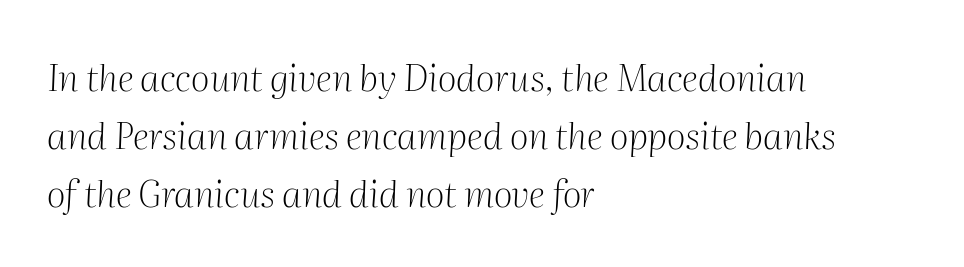
The image shows 37 px light serif type, italic (leaning right); set left-aligned, normal line spacing (1.57x), normal letter spacing, not underlined; medium stroke contrast and a medium x-height.
